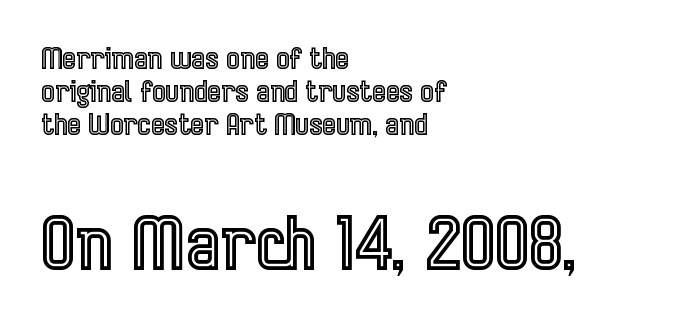
The image shows 73 px condensed type, upright; set left-aligned, tight line spacing (1.14x), normal letter spacing, not underlined; the second (bottom) block is 2.52x larger; a medium x-height.
